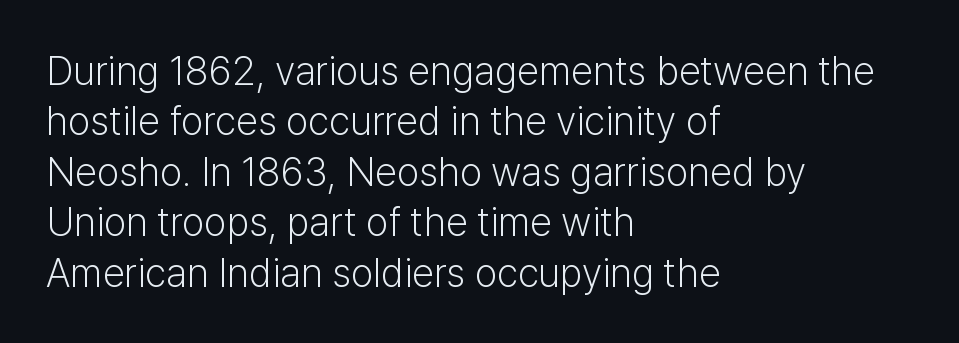
{"serif": "no", "italic": "no", "bold": "no", "weight": "light", "width": "normal", "stroke_contrast": "low", "x_height": "medium", "monospaced": "no", "underline": "no", "align": "left", "line_spacing": "normal", "line_spacing_ratio": 1.26, "letter_spacing": "normal", "letter_spacing_em": 0.0, "glyph_px": 40}
